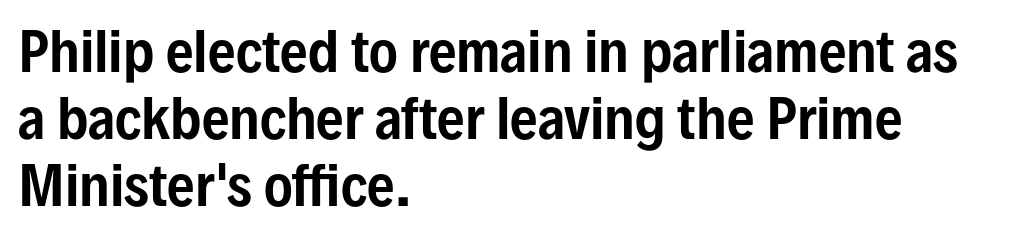
Look at the bottom of the vertical strokes: they stop flat, with no serifs. The strip under each line holds only bare page. Does the lettering tilt? It doesn't — this is upright. Is the block centered? No — it sits flush against the left margin. The horizontal fit of the characters is conventional and even. Looks like regular typesetting: each glyph gets only the width it needs.
